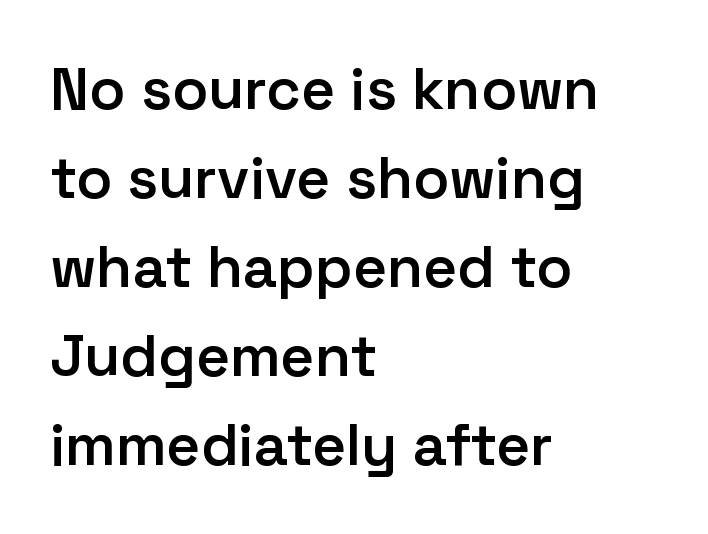
Q: Is the text bold? A: Semi-bold.
Q: Is the text italic (slanted)? A: No, it is upright.
Q: Is the typeface a serif or a sans-serif typeface? A: Sans-serif.
Q: Is the text underlined? A: No.
Q: How is the paragraph aligned? A: Left-aligned.
Q: Is the spacing between letters normal or unusually wide? A: Normal.
Q: Is the spacing between lines tight, normal or loose? A: Normal.
Q: Width (condensed, normal, or wide)? A: Normal.
Q: Stroke contrast? A: Low.
Q: x-height? A: Medium.
Q: Monospaced? A: No.
